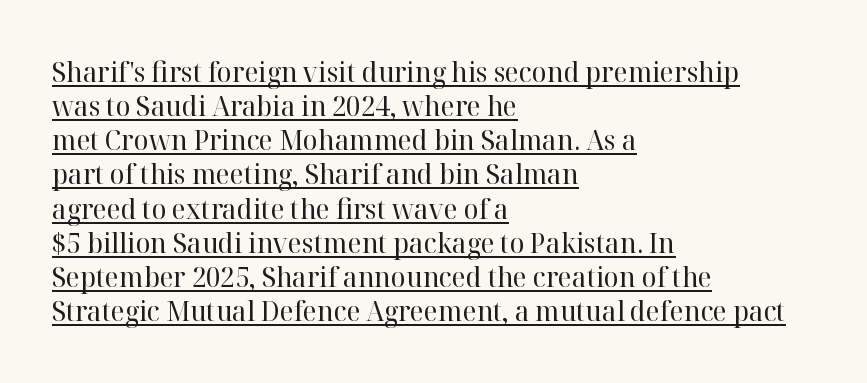
Q: Is the text bold? A: No.
Q: Is the text italic (slanted)? A: No, it is upright.
Q: Is the typeface a serif or a sans-serif typeface? A: Serif.
Q: Is the text underlined? A: Yes.
Q: How is the paragraph aligned? A: Left-aligned.
Q: Is the spacing between letters normal or unusually wide? A: Normal.
Q: Width (condensed, normal, or wide)? A: Normal.
Q: Stroke contrast? A: High.
Q: x-height? A: Medium.
Q: Monospaced? A: No.
